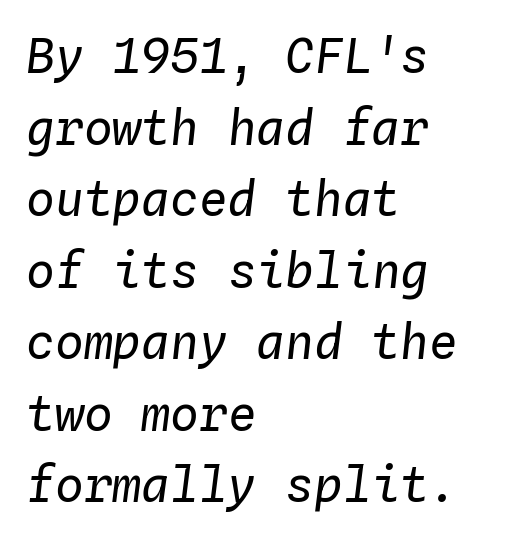
The image shows 48 px regular-weight type, italic (leaning right), monospaced; set left-aligned, normal line spacing (1.49x), normal letter spacing, not underlined; low stroke contrast and a medium x-height.
